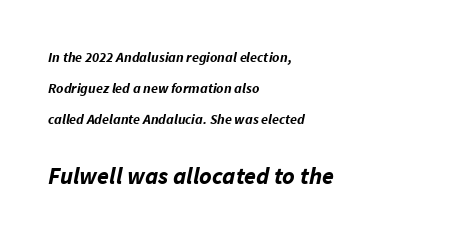
Q: Is the text bold? A: Yes.
Q: Is the text italic (slanted)? A: Yes, it leans right by about 11 degrees.
Q: Is the text underlined? A: No.
Q: How is the paragraph aligned? A: Left-aligned.
Q: Is the spacing between letters normal or unusually wide? A: Normal.
Q: Is the spacing between lines tight, normal or loose? A: Loose.
Q: Which block of text is set in a larger size, the first (top) or the second (bottom)? A: The second (bottom) one.
